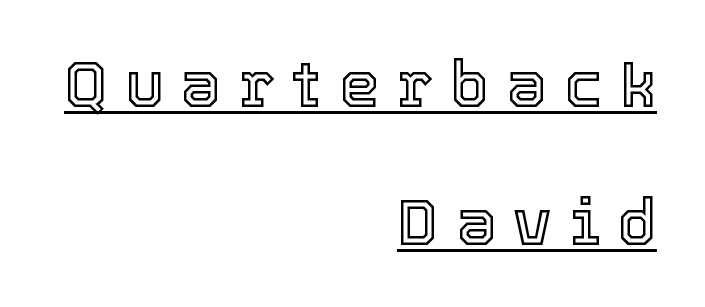
A roman cut, with each character standing at attention. Horizontal bands of white between lines are thick stripes. In designer terms, the underline attribute is active on this setting. Looks like regular typesetting: each glyph gets only the width it needs. This sample uses expanded letter spacing, leaving extra air between glyphs. Reading down the block, your eye finds every line finishing at a fixed right position.
